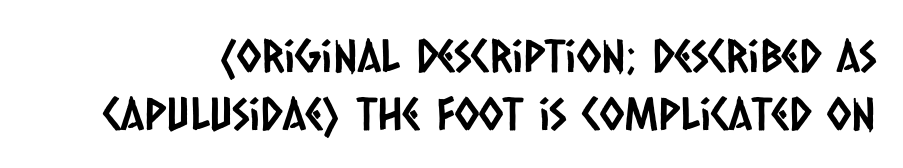
{"serif": "no", "width": "condensed", "stroke_contrast": "low", "x_height": "large", "monospaced": "no", "underline": "no", "line_spacing": "normal", "line_spacing_ratio": 1.29, "letter_spacing": "normal", "letter_spacing_em": 0.0, "glyph_px": 45}
